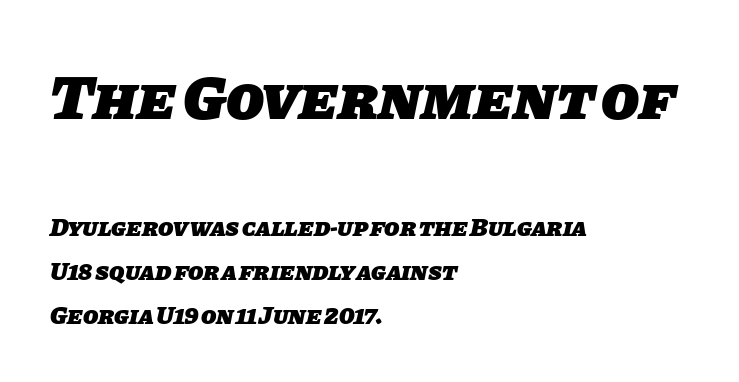
This is heavy type, rendered in bold. The letters advance in unequal steps, a hallmark of proportional type. Each row of text sits above clean, open space. Reading down the block, your eye returns to a fixed left position each line. The line texture is even and compact thanks to regular tracking.
